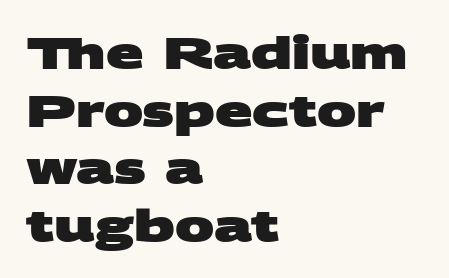
Descenders hang freely into open space. Stroke terminals: plain, sans-serif. The characters look thick and weighty, a clear bold. Is there much room between lines? A standard amount, neither cramped nor airy.
